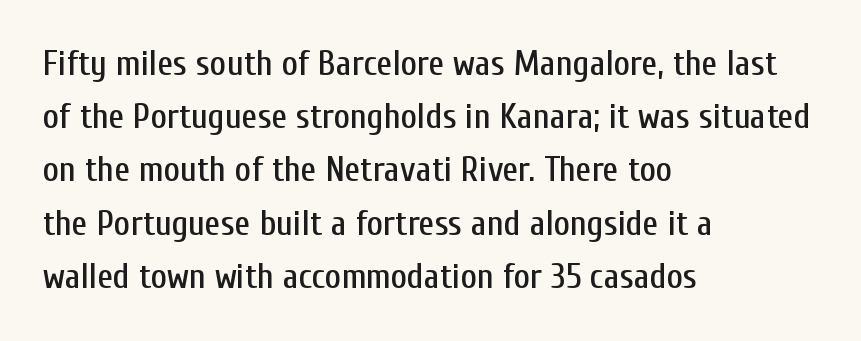
The rendering uses natural spacing where letterforms have individual widths. Nobody touched the tracking dial on this one. Nope, not italic — everything's standing straight. The space directly below the letters is spotless.
